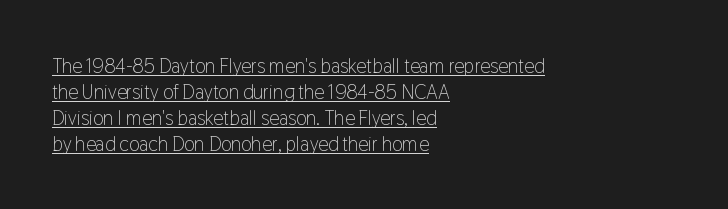
The image shows 20 px text type, upright; set left-aligned, normal line spacing (1.3x), normal letter spacing, underlined.
